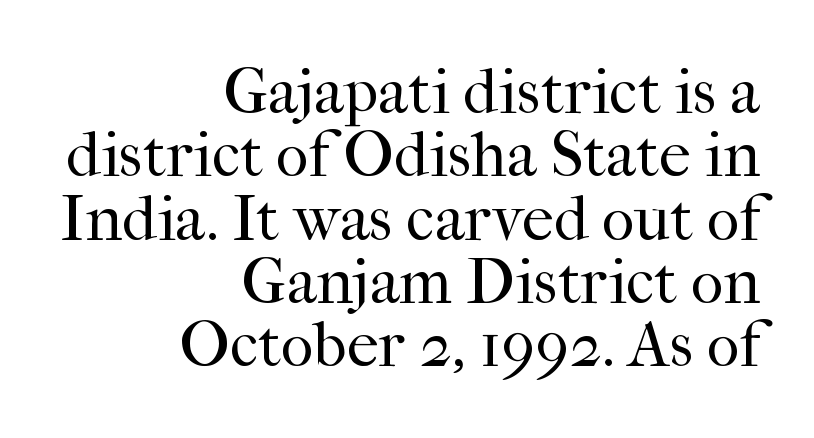
Small tapered or slab feet sit at the stroke ends, so this counts as serif. The gap between lines stays unmarked. Observe the ordinary spacing: letters are neighbours, not strangers. The lettering stays uniformly vertical, giving the passage a roman look. The strokes carry an ordinary text weight at most.
